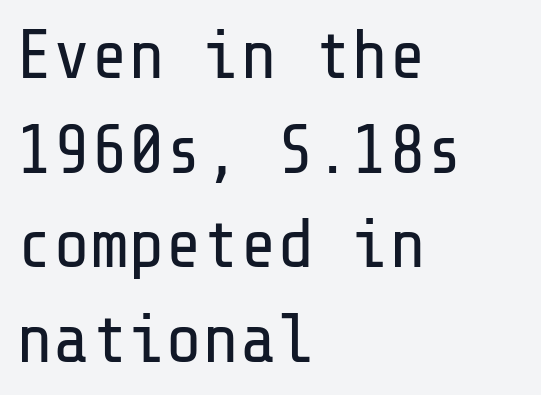
Q: Is the text bold? A: No.
Q: Is the text italic (slanted)? A: No, it is upright.
Q: Is the typeface a serif or a sans-serif typeface? A: Sans-serif.
Q: Is the text underlined? A: No.
Q: How is the paragraph aligned? A: Left-aligned.
Q: Is the spacing between letters normal or unusually wide? A: Normal.
Q: Is the spacing between lines tight, normal or loose? A: Normal.
Q: Width (condensed, normal, or wide)? A: Normal.
Q: Stroke contrast? A: Low.
Q: x-height? A: Medium.
